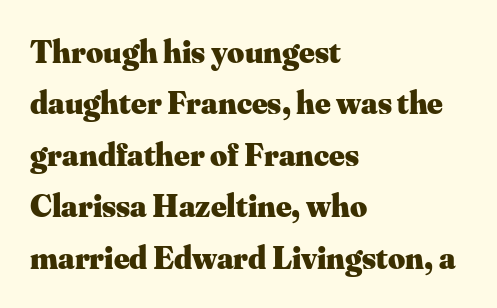
{"serif": "yes", "italic": "no", "bold": "yes", "weight": "heavy", "width": "normal", "stroke_contrast": "medium", "x_height": "small", "monospaced": "no", "underline": "no", "align": "left", "line_spacing": "normal", "line_spacing_ratio": 1.56, "letter_spacing": "normal", "letter_spacing_em": 0.0, "glyph_px": 33}
